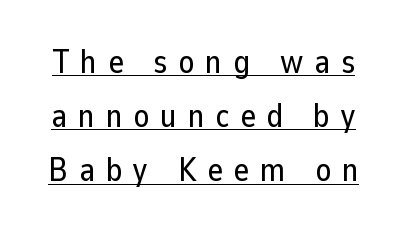
Q: Is the text italic (slanted)? A: No, it is upright.
Q: Is the typeface a serif or a sans-serif typeface? A: Sans-serif.
Q: Is the text underlined? A: Yes.
Q: Is the spacing between letters normal or unusually wide? A: Unusually wide.
Q: Is the spacing between lines tight, normal or loose? A: Normal.
Q: Width (condensed, normal, or wide)? A: Normal.
Q: Stroke contrast? A: Low.
Q: x-height? A: Medium.
Q: Monospaced? A: No.
